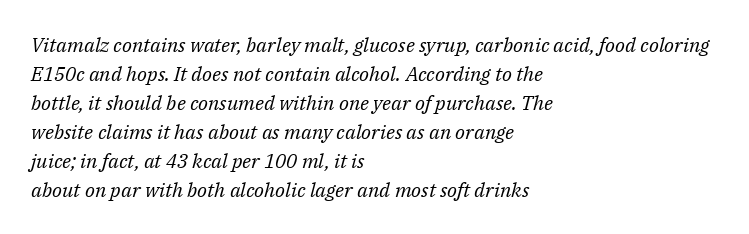
{"italic": "yes", "lean": "right", "slant_degrees": 14, "bold": "no", "underline": "no", "align": "left", "line_spacing": "normal", "line_spacing_ratio": 1.45, "letter_spacing": "normal", "letter_spacing_em": 0.0, "glyph_px": 20}
